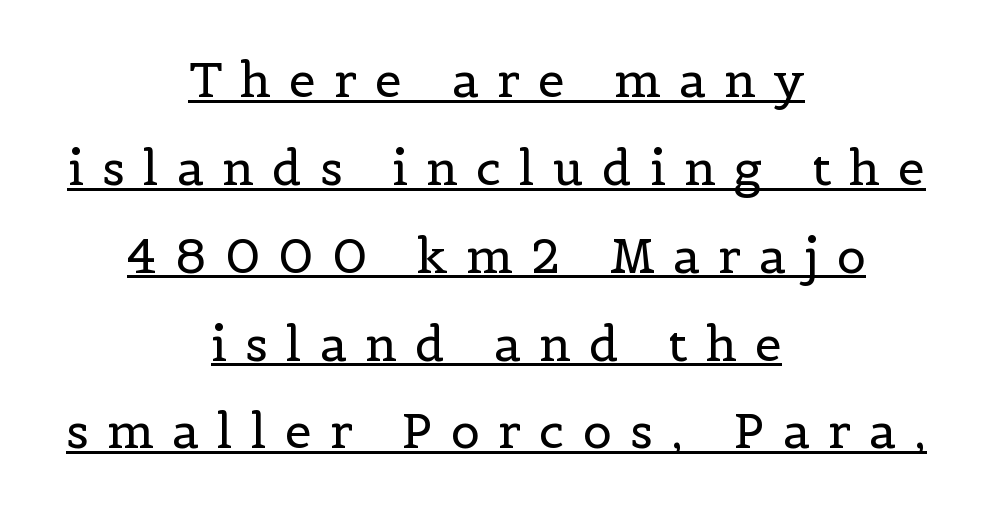
Is the type heavy? It reads as light-to-regular instead. The paragraph shown floats in the horizontal middle. Tracking value appears strongly positive — letters spread wide. The passage shown is typed in a proportional face where columns would drift.
